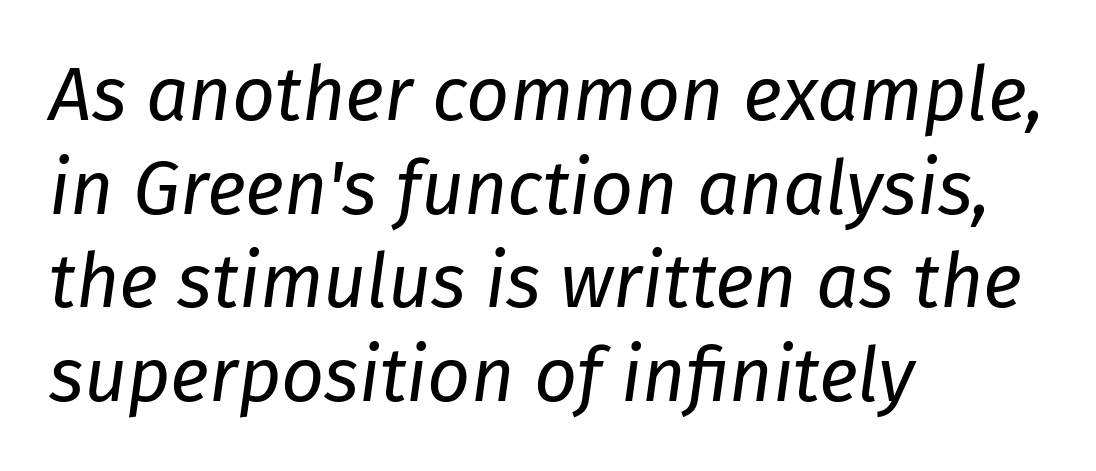
{"italic": "yes", "lean": "right", "slant_degrees": 8, "bold": "no", "weight": "regular", "width": "normal", "stroke_contrast": "low", "x_height": "medium", "monospaced": "no", "underline": "no", "align": "left", "line_spacing": "normal", "line_spacing_ratio": 1.25, "letter_spacing": "normal", "letter_spacing_em": 0.0, "glyph_px": 75}
